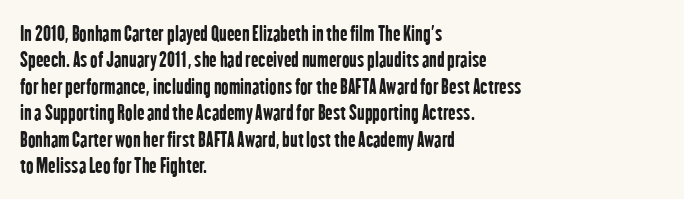
No extra tracking has been applied to these lines. The font is running at its bold setting. Students, observe: this is what conventionally led text looks like. Ascenders rise straight up at ninety degrees.
